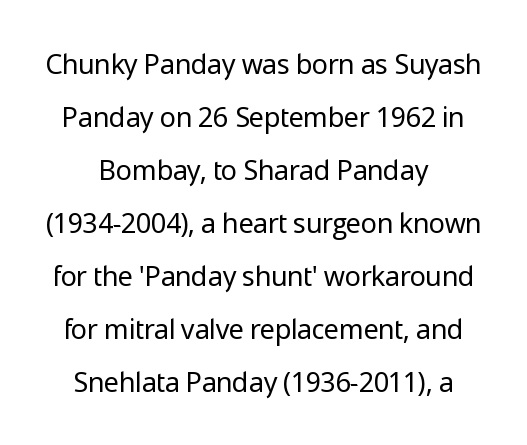
Q: Is the text bold? A: No.
Q: Is the text italic (slanted)? A: No, it is upright.
Q: Is the text underlined? A: No.
Q: Is the spacing between letters normal or unusually wide? A: Normal.
Q: Is the spacing between lines tight, normal or loose? A: Loose.
